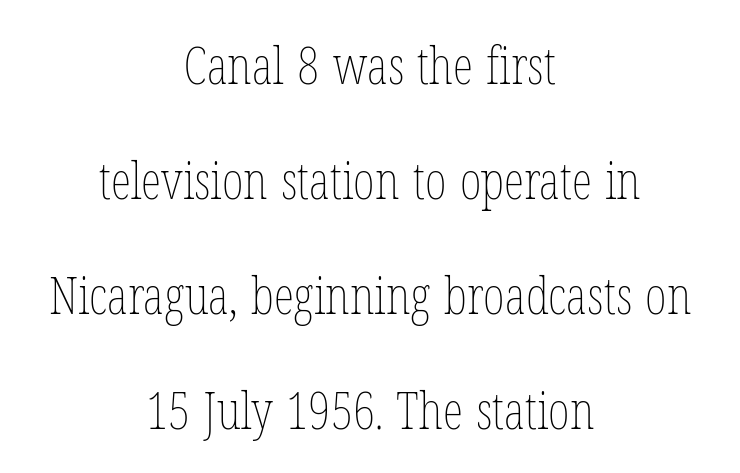
Where is the straight margin? There isn't one; the lines are centered. Notice the wide empty band between every row — that's loose leading. This rendering features lettering with no underline. It's the straight-up-and-down kind of type. No extra tracking has been applied to these lines.
